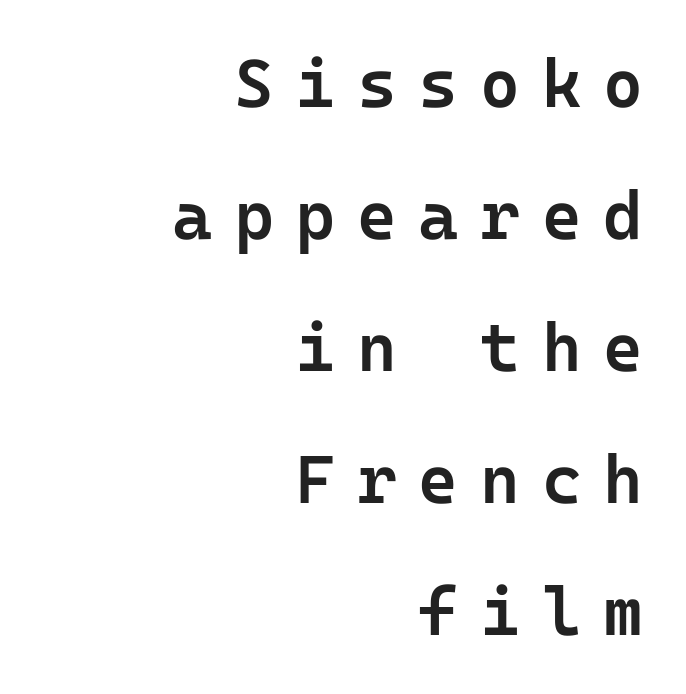
Q: Is the text bold? A: Semi-bold.
Q: Is the text italic (slanted)? A: No, it is upright.
Q: Is the typeface a serif or a sans-serif typeface? A: Sans-serif.
Q: Is the text underlined? A: No.
Q: How is the paragraph aligned? A: Right-aligned.
Q: Is the spacing between letters normal or unusually wide? A: Unusually wide.
Q: Is the spacing between lines tight, normal or loose? A: Loose.
Q: Width (condensed, normal, or wide)? A: Normal.
Q: Stroke contrast? A: Low.
Q: x-height? A: Medium.
